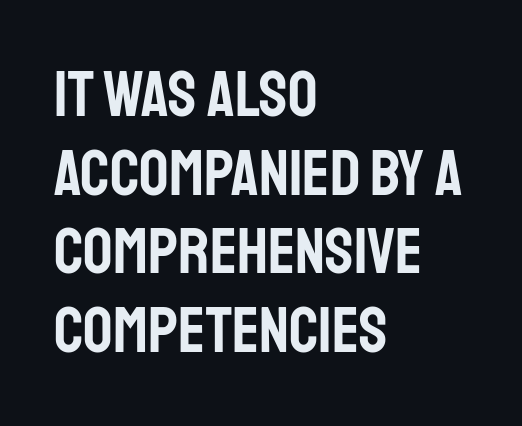
{"serif": "no", "italic": "no", "width": "condensed", "stroke_contrast": "low", "x_height": "large", "monospaced": "no", "underline": "no", "align": "left", "line_spacing_ratio": 1.21, "letter_spacing": "normal", "letter_spacing_em": 0.0, "glyph_px": 65}
